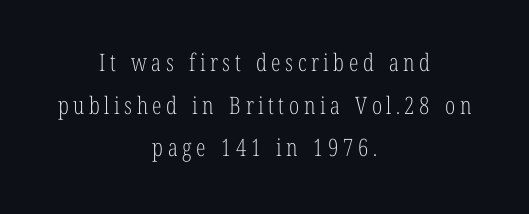
The image shows 24 px text type, upright; set centered, line spacing 1.78x, not underlined.
